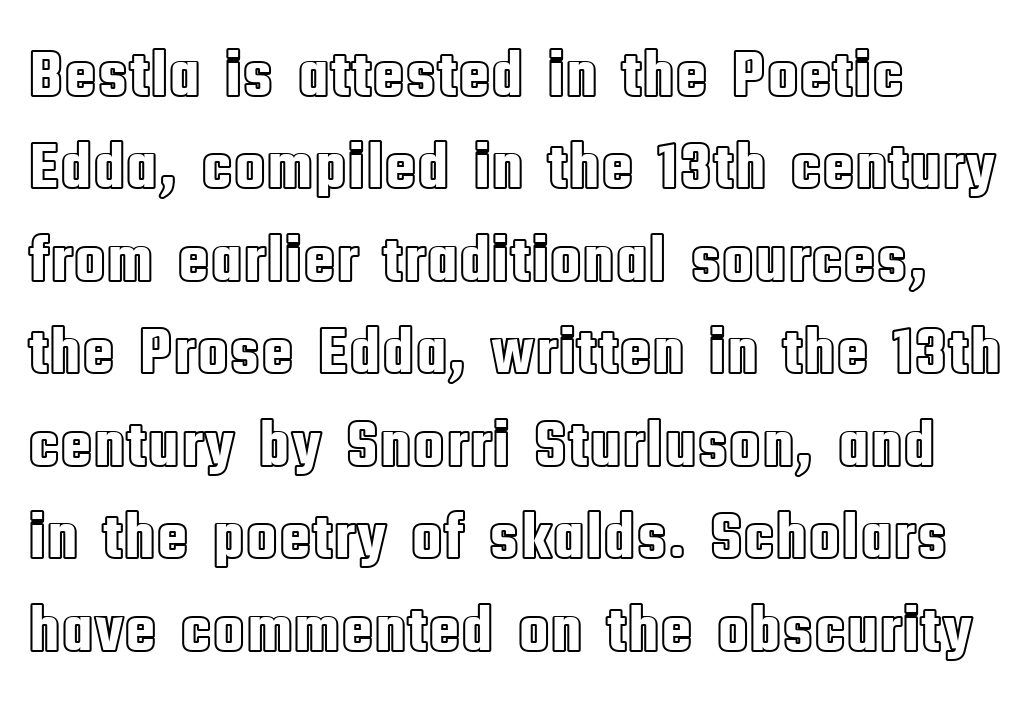
Q: Is the text italic (slanted)? A: No, it is upright.
Q: Is the text underlined? A: No.
Q: How is the paragraph aligned? A: Left-aligned.
Q: Is the spacing between letters normal or unusually wide? A: Normal.
Q: Is the spacing between lines tight, normal or loose? A: Normal.
Q: Width (condensed, normal, or wide)? A: Condensed.
Q: x-height? A: Large.
Q: Monospaced? A: No.
